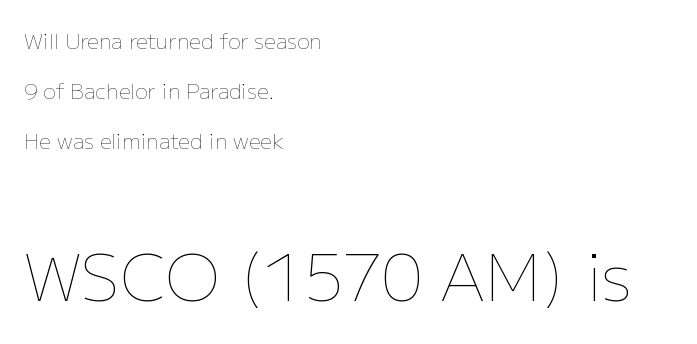
Leading is clearly above the norm, producing a sparse column. The letters sit at their default tracking, neither squeezed nor spread. Leftover space on each line is placed entirely after the last word. The rendering uses natural spacing where letterforms have individual widths.
